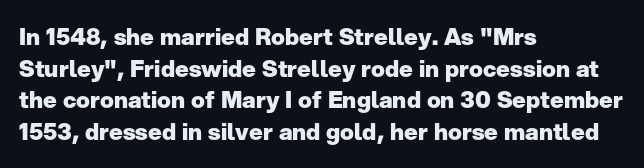
The image shows 23 px bold type, upright; set left-aligned, normal line spacing (1.38x), normal letter spacing, not underlined.
